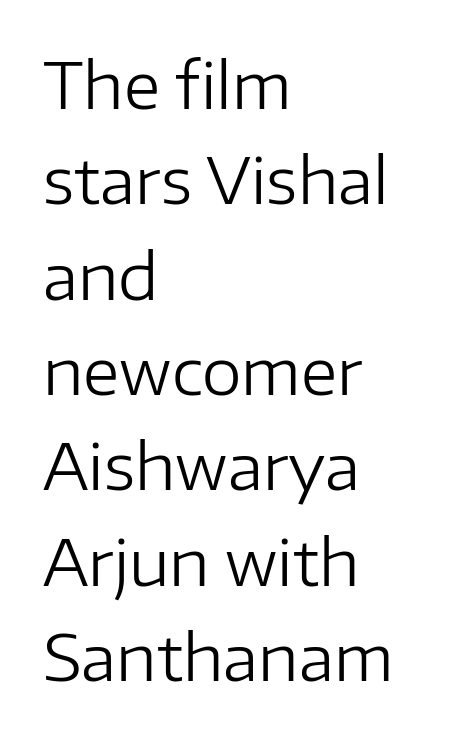
A typesetter would call this zero additional tracking. The passage shown stacks its lines at a standard gap. Letterform terminals end flat and unadorned throughout the passage. Anything drawn beneath the words? Only blank space. Line beginnings align vertically; line endings do not. Style check: upright.
